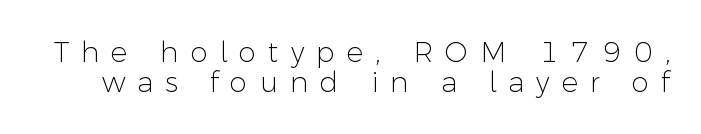
A typesetter would call this heavily tracked-out type. The rendering uses natural spacing where letterforms have individual widths. Descender tails drop into unmarked territory. Check where the strokes stop: nothing finishes them off — pure sans. Regarding leading, the lines here are crowded together.
